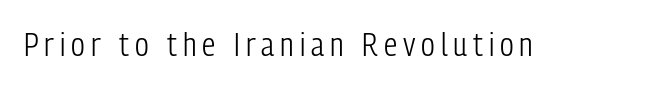
Q: Is the text bold? A: No.
Q: Is the text italic (slanted)? A: No, it is upright.
Q: Is the typeface a serif or a sans-serif typeface? A: Sans-serif.
Q: Is the text underlined? A: No.
Q: Width (condensed, normal, or wide)? A: Condensed.
Q: Stroke contrast? A: Low.
Q: x-height? A: Medium.
Q: Monospaced? A: No.
